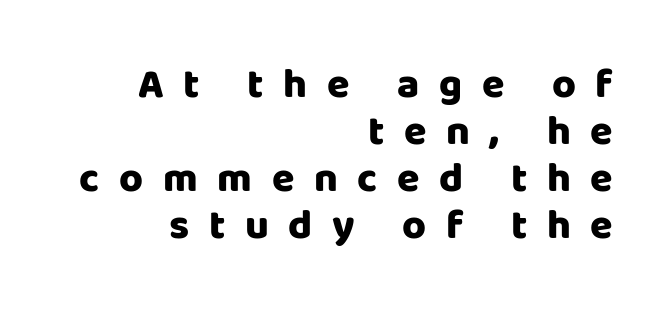
{"serif": "no", "italic": "no", "bold": "yes", "weight": "heavy", "width": "normal", "stroke_contrast": "low", "x_height": "large", "monospaced": "no", "underline": "no", "align": "right", "line_spacing": "tight", "line_spacing_ratio": 1.15, "letter_spacing": "wide", "letter_spacing_em": 0.48, "glyph_px": 41}
